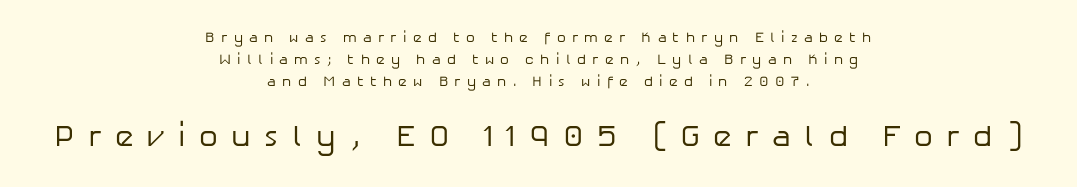
The image shows 30 px regular-weight sans-serif type, upright; set centered, normal line spacing (1.58x), unusually wide letter spacing (+0.45 em), not underlined; the second (bottom) block is 2.14x larger; low stroke contrast and a medium x-height.
